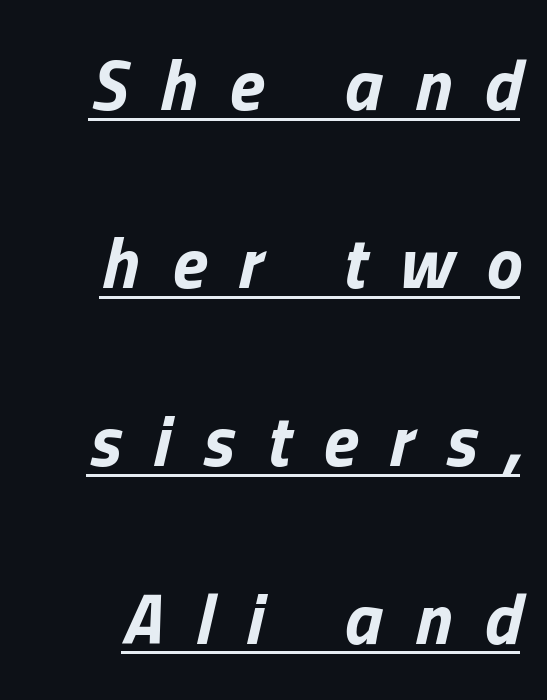
The image shows 72 px bold type, italic (leaning right); set loose line spacing (2.47x), unusually wide letter spacing (+0.45 em), underlined; low stroke contrast and a medium x-height.
